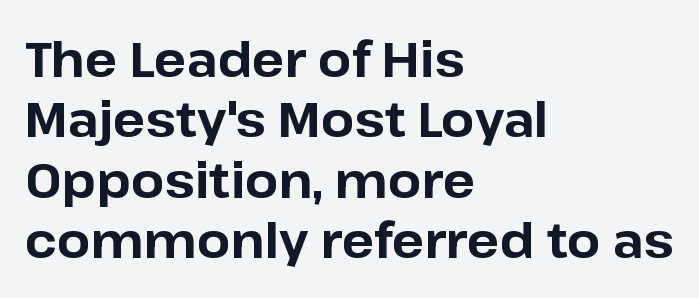
This is the regular roman posture of the typeface. The letters carry no serifs — their stems end cleanly without finishing strokes. Observe the ordinary spacing: letters are neighbours, not strangers. The area under the type is left untouched. Stroke thickness is high; the sample reads as a true bold. The lines sit at an ordinary, default distance from one another.
